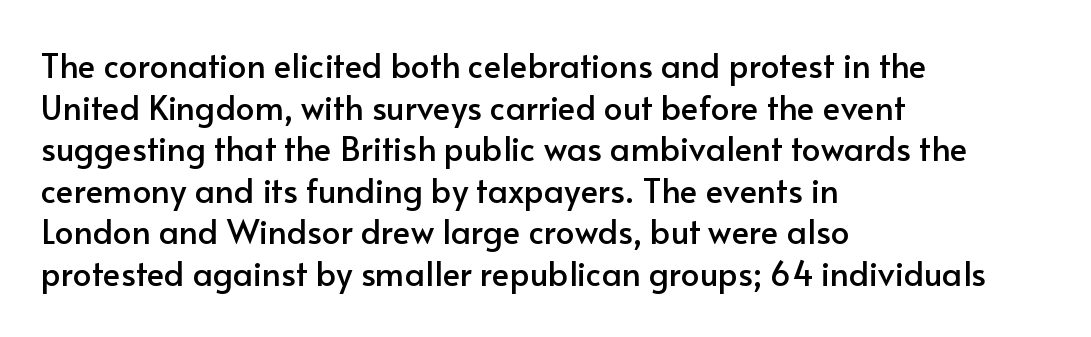
{"serif": "no", "italic": "no", "width": "normal", "stroke_contrast": "low", "x_height": "small", "monospaced": "no", "underline": "no", "align": "left", "line_spacing": "normal", "line_spacing_ratio": 1.26, "letter_spacing": "normal", "letter_spacing_em": 0.0, "glyph_px": 33}
